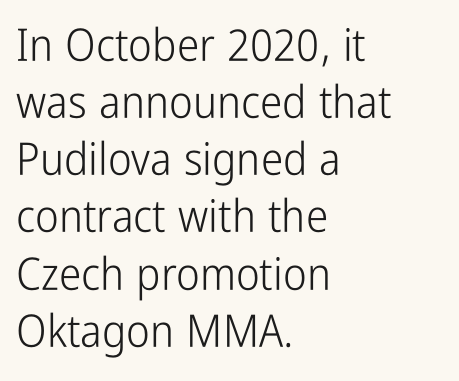
Proportional: the letters do not fall into vertical columns. Serif or sans? Sans — the stroke terminals are bare. On a weight scale, this lands at 450 or below. One glance says typical: line gaps are just what's usual. Italic? Not at all — the glyphs are vertical.
